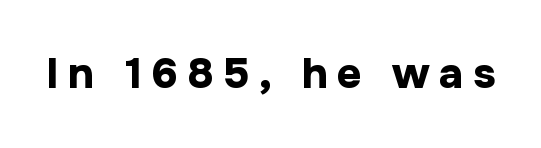
The image shows 43 px bold sans-serif type, upright; set unusually wide letter spacing (+0.21 em), not underlined; low stroke contrast and a medium x-height.
